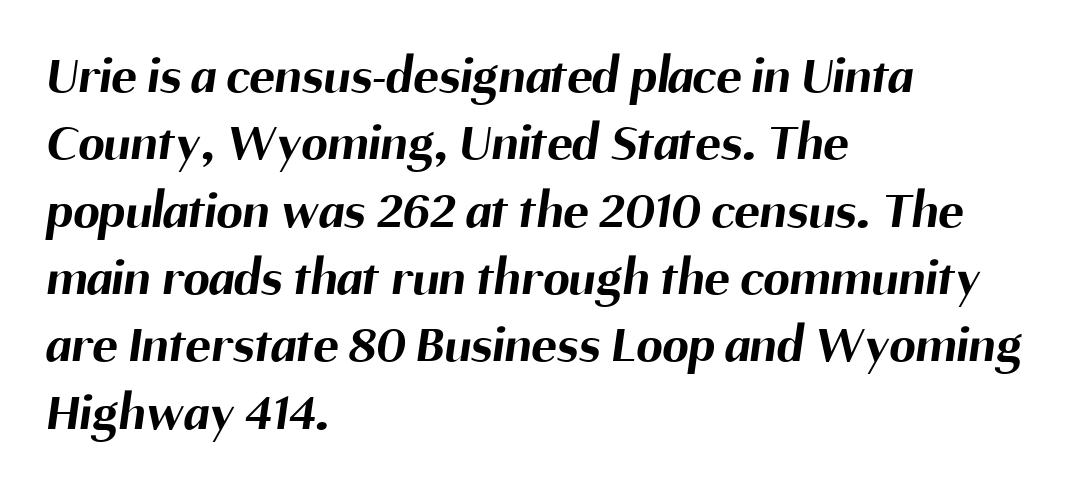
Vertical spacing — default. What stands out about the letter spacing? Nothing — it is the standard amount. These lines stack with their left ends in a neat column. Only glyphs here, with clear space below each row.
